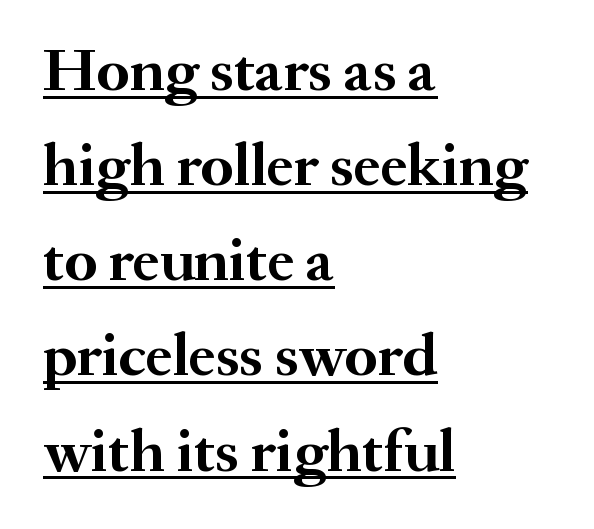
The image shows 61 px semibold serif type, upright; set left-aligned, normal line spacing (1.56x), normal letter spacing, underlined; medium stroke contrast and a small x-height.
